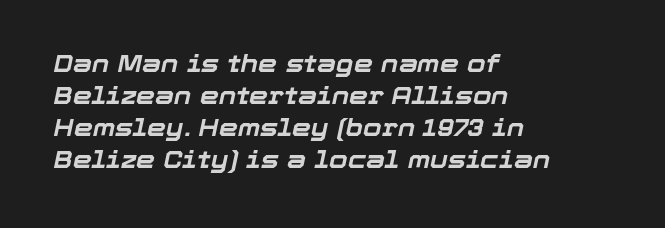
Quick note: interline space is typical. Weight: bold. These lines were composed using italics. This sample uses plain, unmodified letter spacing.
